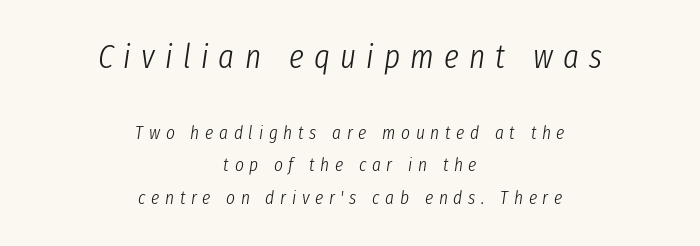
The image shows 34 px light, condensed type, italic (leaning right); set centered, normal line spacing (1.7x), unusually wide letter spacing (+0.3 em), not underlined; the first (top) block is 1.79x larger; low stroke contrast and a medium x-height.
